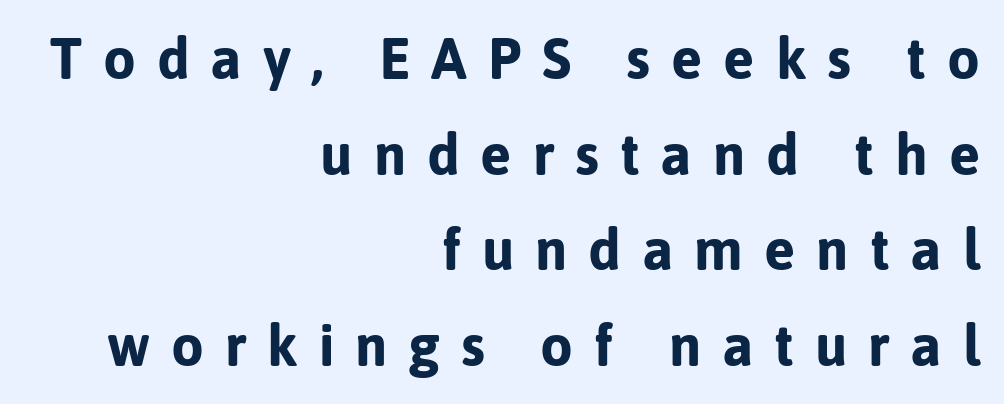
{"serif": "no", "italic": "no", "bold": "yes", "weight": "bold", "width": "normal", "stroke_contrast": "low", "x_height": "medium", "monospaced": "no", "underline": "no", "align": "right", "line_spacing": "normal", "line_spacing_ratio": 1.65, "letter_spacing": "wide", "letter_spacing_em": 0.36, "glyph_px": 58}
